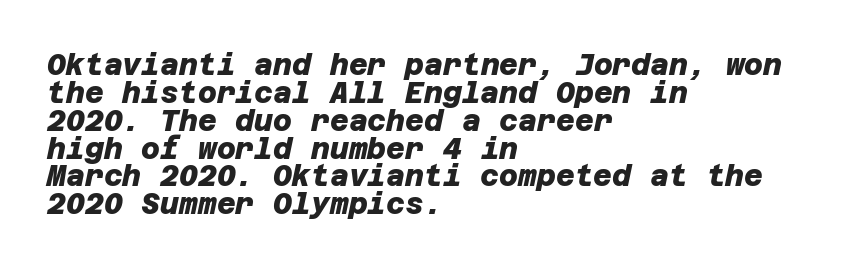
The rendering anchors every line to the left-hand side. Tracking here is standard; glyphs follow each other at the usual distance. Cramped leading. Letters rest on an invisible, unmarked baseline. The passage shown is emphatically bold.
